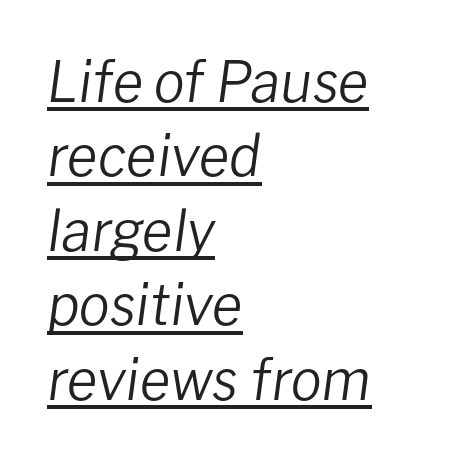
A typesetter would call this proportional, since set widths differ per character. If you measured baseline to baseline, you'd find a middling distance. These lines are set flush left with a ragged right edge. There's an unmistakable incline to the writing here. Stroke thickness stays within the range of a standard reading face or lighter.
